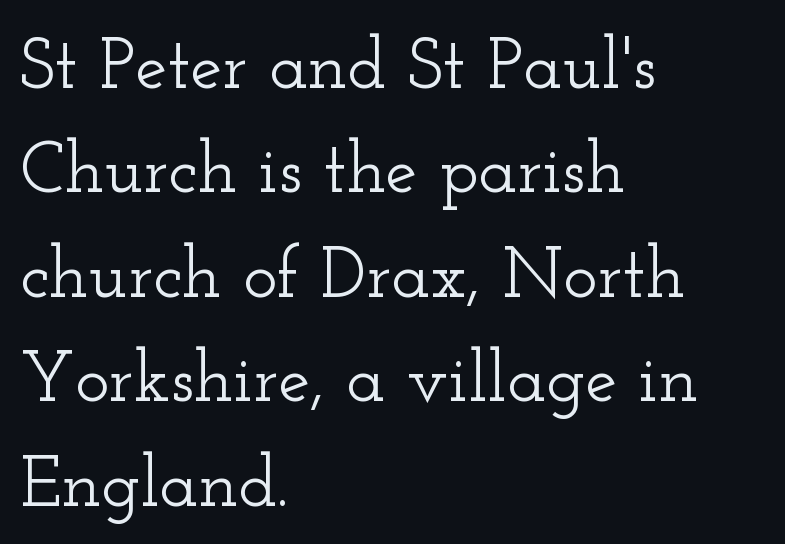
The image shows 72 px wide serif type, upright; set left-aligned, normal line spacing (1.45x), normal letter spacing, not underlined; low stroke contrast and a small x-height.
